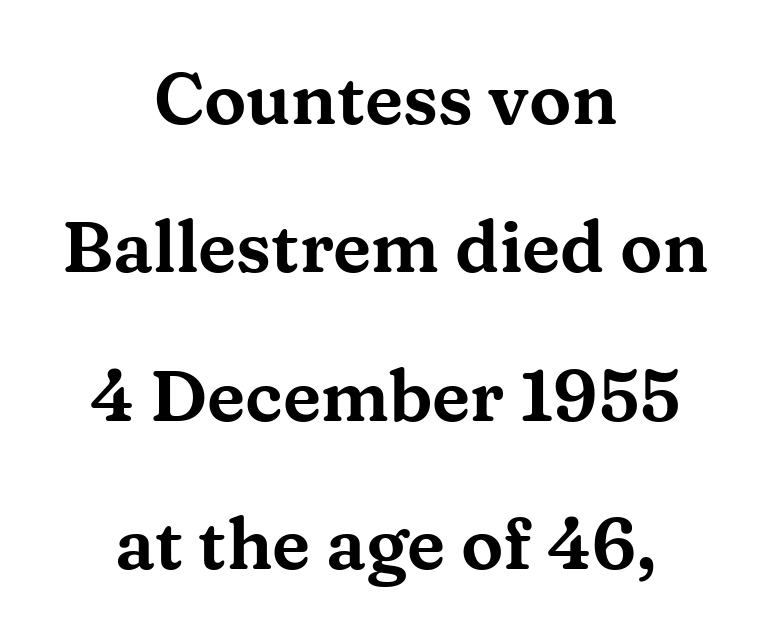
Observe the serifs anchoring each vertical stroke in this sample. Check the space under the baseline: it is left empty. The letters stand straight up with perfectly vertical stems. The type is set solid horizontally, with unmodified tracking.
